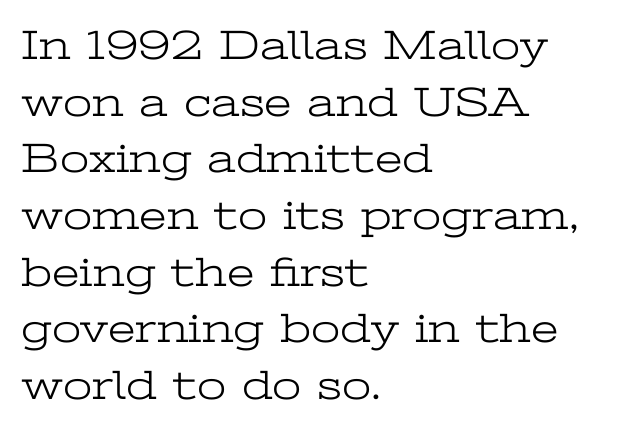
{"serif": "yes", "italic": "no", "bold": "no", "weight": "light", "width": "wide", "stroke_contrast": "low", "x_height": "medium", "monospaced": "no", "underline": "no", "align": "left", "line_spacing": "normal", "line_spacing_ratio": 1.35, "letter_spacing": "normal", "letter_spacing_em": 0.0, "glyph_px": 42}
